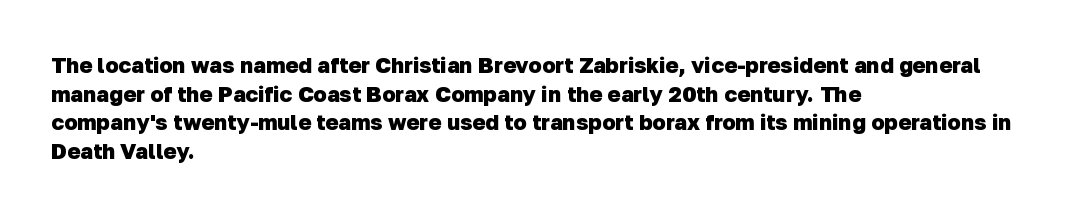
Rule under the text: the space is simply empty. Compared with typical paragraphs, the rows here are spaced about the same. Typographic density is high because the face is bold. This sample is left-justified, so line endings fall wherever the words run out.
